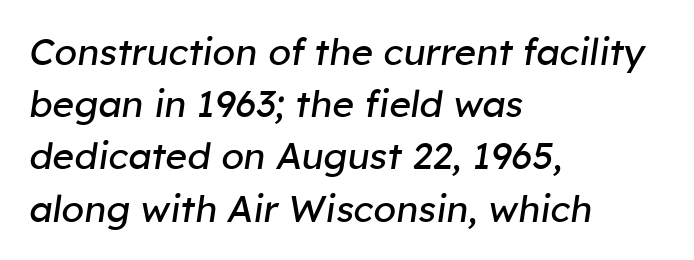
This sample uses plain, unmodified letter spacing. Do the characters align in a grid? No, the font is proportional. The passage shown is not bold in any degree. The lines are quadded left.
